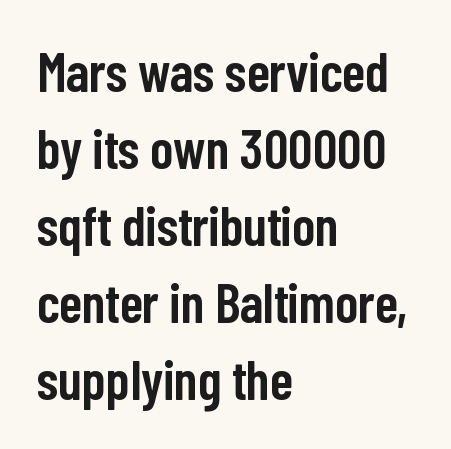
Here the designer chose a conventional face with non-uniform glyph widths. Just letters on the line, the space beneath them empty. Italic: no, the glyphs are upright roman. What weight is shown? A semibold, between regular and bold.
